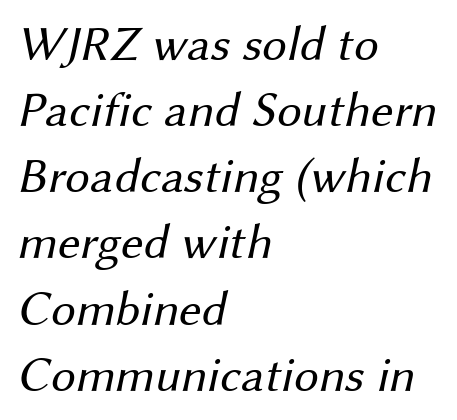
{"serif": "no", "bold": "no", "weight": "regular", "width": "normal", "stroke_contrast": "medium", "x_height": "medium", "monospaced": "no", "underline": "no", "align": "left", "line_spacing": "normal", "line_spacing_ratio": 1.35, "letter_spacing": "normal", "letter_spacing_em": 0.0, "glyph_px": 49}
